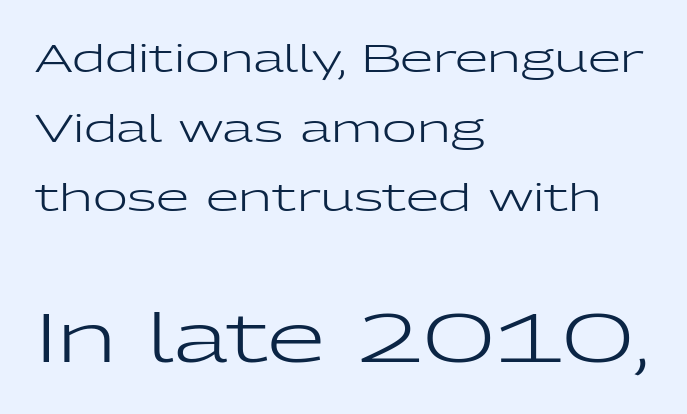
Q: Is the text bold? A: No.
Q: Is the text italic (slanted)? A: No, it is upright.
Q: Is the typeface a serif or a sans-serif typeface? A: Sans-serif.
Q: Is the text underlined? A: No.
Q: How is the paragraph aligned? A: Left-aligned.
Q: Is the spacing between letters normal or unusually wide? A: Normal.
Q: Which block of text is set in a larger size, the first (top) or the second (bottom)? A: The second (bottom) one.
Q: Width (condensed, normal, or wide)? A: Wide.
Q: Stroke contrast? A: Low.
Q: x-height? A: Medium.
Q: Monospaced? A: No.
